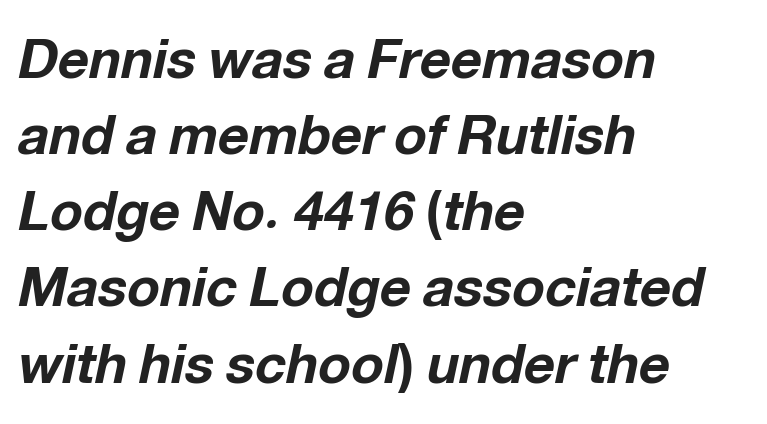
The space beneath each line is pristine and unruled. The rag falls on the right side of this text block. Compared with ordinary roman type, these characters are visibly tilted. This sample has the flowing, uneven cadence of proportional lettering. No extra tracking has been applied to these lines. Caption: bold face, heavy strokes.
